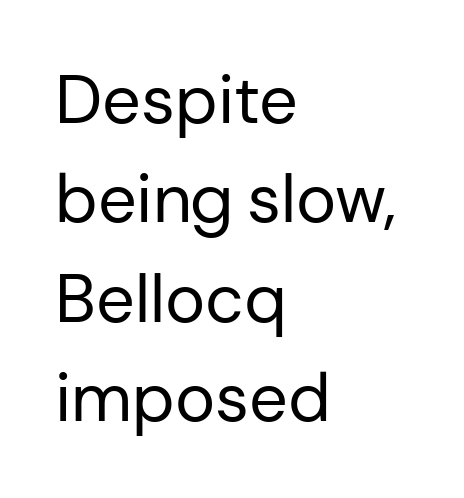
Q: Is the text bold? A: No.
Q: Is the text italic (slanted)? A: No, it is upright.
Q: Is the typeface a serif or a sans-serif typeface? A: Sans-serif.
Q: Is the text underlined? A: No.
Q: How is the paragraph aligned? A: Left-aligned.
Q: Is the spacing between letters normal or unusually wide? A: Normal.
Q: Is the spacing between lines tight, normal or loose? A: Normal.
Q: Width (condensed, normal, or wide)? A: Normal.
Q: Stroke contrast? A: Low.
Q: x-height? A: Medium.
Q: Monospaced? A: No.
